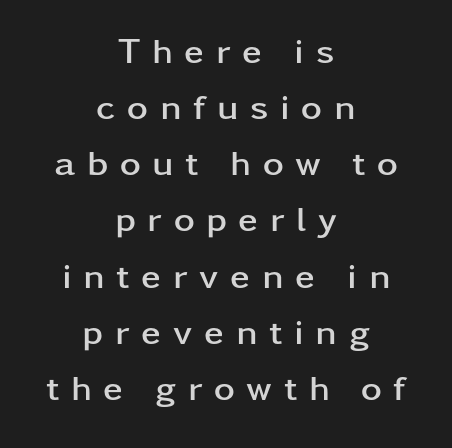
If you measured baseline to baseline, you'd find a middling distance. Here the designer chose a conventional face with non-uniform glyph widths. Is this a sans? Yes — the strokes have no serifs. Between one letter and the next there's a generous, obvious gap.
